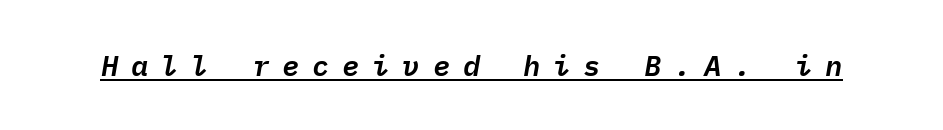
Observe the wide spacing: letters keep a clear distance from each other. The rendered words wear a rule along their underside. The glyphs look as if they've been sheared to an angle. Think of a typewriter: that constant character pitch is what you see here.
